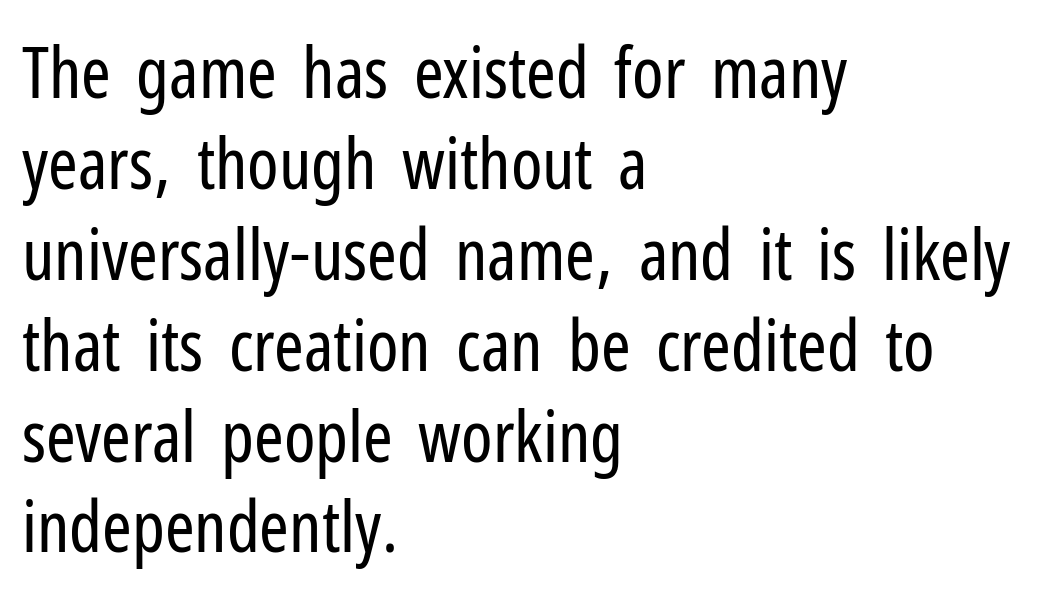
{"serif": "no", "italic": "no", "bold": "no", "weight": "regular", "width": "condensed", "stroke_contrast": "low", "x_height": "medium", "monospaced": "no", "underline": "no", "align": "left", "line_spacing": "normal", "line_spacing_ratio": 1.28, "letter_spacing": "normal", "letter_spacing_em": 0.0, "glyph_px": 71}
